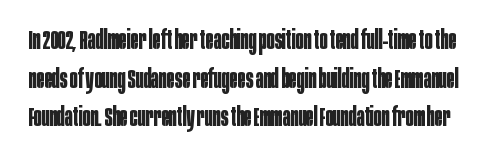
The image shows 26 px bold type, upright; set normal line spacing (1.49x), normal letter spacing, not underlined.
